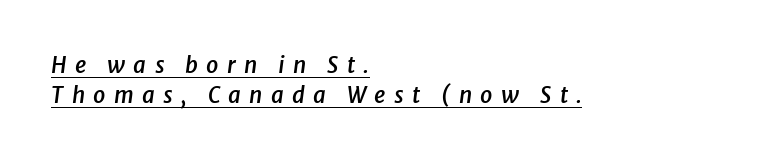
The lettering is marked with a stroke running underneath it. The text carries the slant typical of an italic or oblique font. Summary of vertical rhythm: regular, with standard interline spacing. What weight is shown? A semibold, between regular and bold. Between one letter and the next there's a generous, obvious gap.
